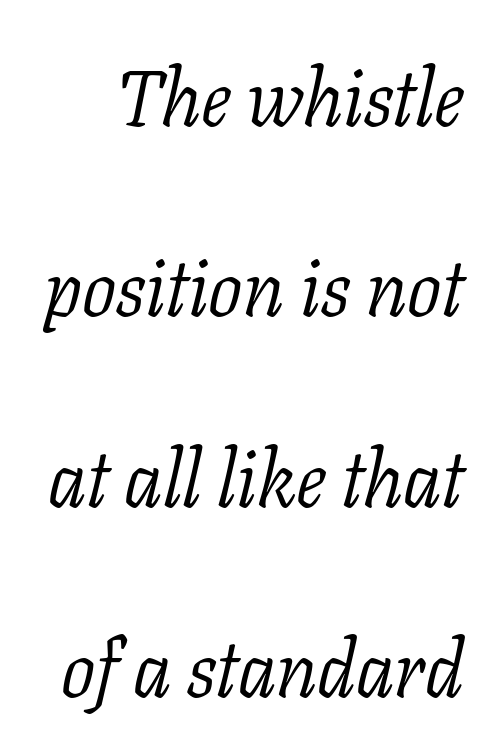
A typesetter would call this leading open, well beyond the default. The face used here is rendered with its standard letterfit. Are there feet on the stems? There are — it's a serif. Each stroke keeps to a modest, everyday thickness or less. The baseline area is clear. These lines are rendered in a variable-pitch font.
